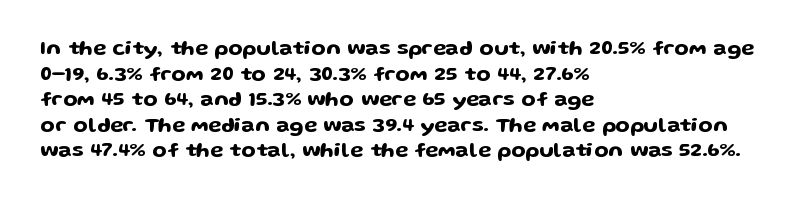
{"italic": "no", "underline": "no", "align": "left", "line_spacing_ratio": 1.22, "letter_spacing": "normal", "letter_spacing_em": 0.0, "glyph_px": 21}
